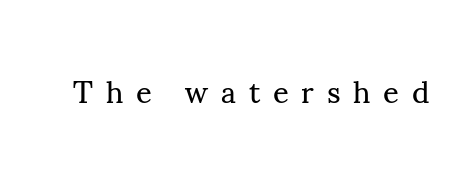
The image shows 31 px regular-weight serif type, upright; set unusually wide letter spacing (+0.41 em), not underlined; medium stroke contrast and a small x-height.
